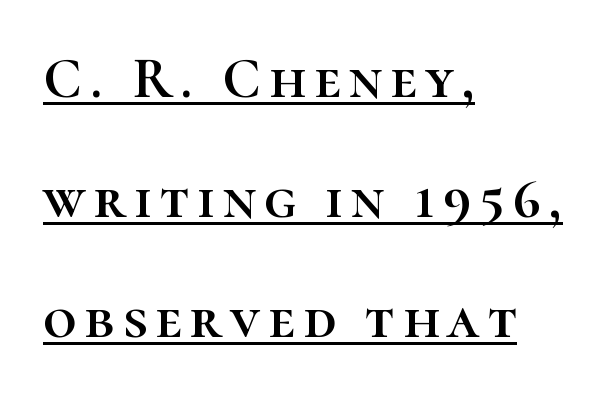
{"italic": "no", "width": "normal", "stroke_contrast": "high", "x_height": "medium", "monospaced": "no", "underline": "yes", "align": "left", "line_spacing": "loose", "line_spacing_ratio": 2.07, "glyph_px": 58}
